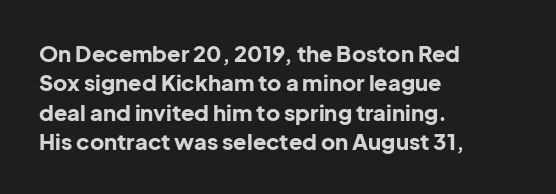
The image shows 22 px bold type, upright; set left-aligned, normal line spacing (1.33x), normal letter spacing, not underlined.
